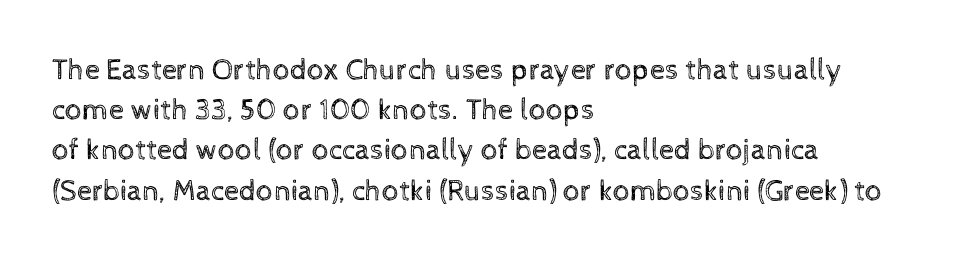
A student would call this left alignment; a typographer would say flush left, rag right. Students, observe: this is what conventionally led text looks like. The passage shown is not underscored anywhere. The lettering stays uniformly vertical, giving the passage a roman look.
